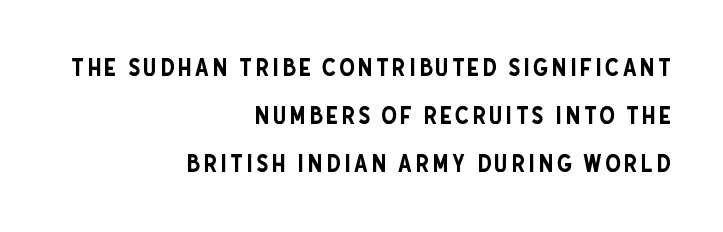
{"italic": "no", "underline": "no", "align": "right", "line_spacing": "loose", "line_spacing_ratio": 1.93, "glyph_px": 25}
